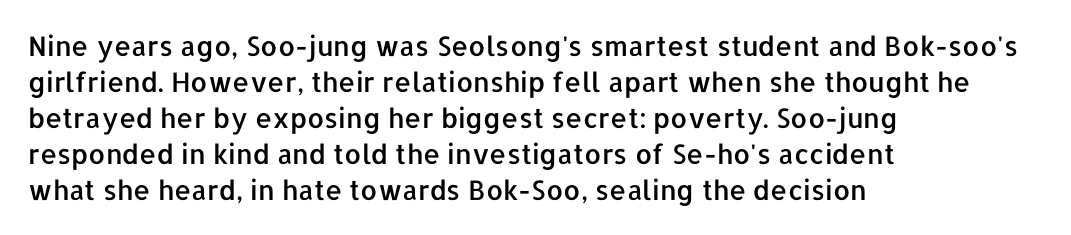
{"italic": "no", "underline": "no", "align": "left", "line_spacing": "normal", "line_spacing_ratio": 1.33, "letter_spacing": "normal", "letter_spacing_em": 0.0, "glyph_px": 27}
